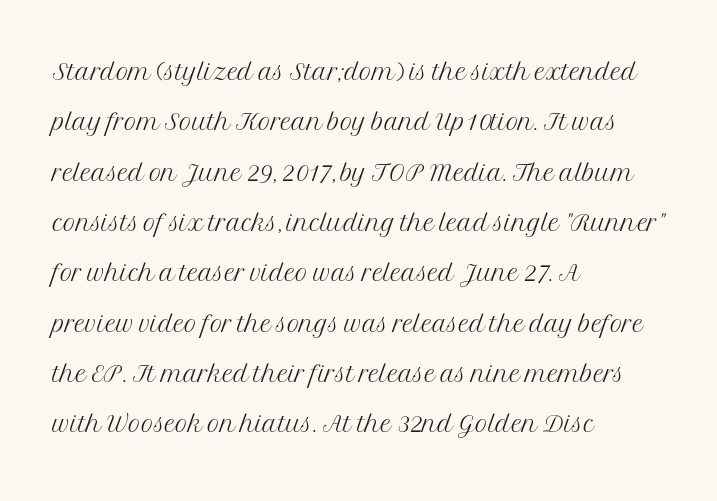
{"serif": "yes", "bold": "no", "weight": "light", "width": "normal", "stroke_contrast": "medium", "x_height": "medium", "monospaced": "no", "underline": "no", "align": "left", "line_spacing": "normal", "line_spacing_ratio": 1.48, "letter_spacing": "normal", "letter_spacing_em": 0.0, "glyph_px": 34}
